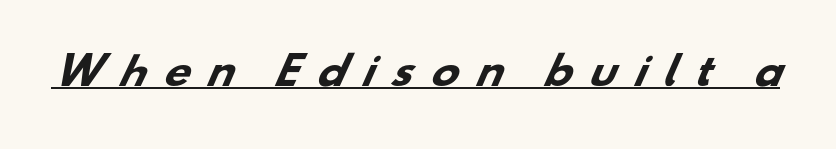
The image shows 37 px heavy, wide sans-serif type; set unusually wide letter spacing (+0.45 em), underlined; low stroke contrast and a small x-height.
